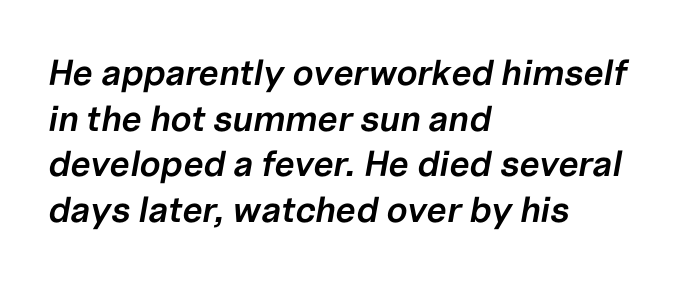
{"italic": "yes", "lean": "right", "slant_degrees": 10, "bold": "semi", "weight": "semibold", "width": "normal", "stroke_contrast": "low", "x_height": "medium", "monospaced": "no", "underline": "no", "align": "left", "line_spacing": "normal", "line_spacing_ratio": 1.27, "letter_spacing": "normal", "letter_spacing_em": 0.0, "glyph_px": 36}
